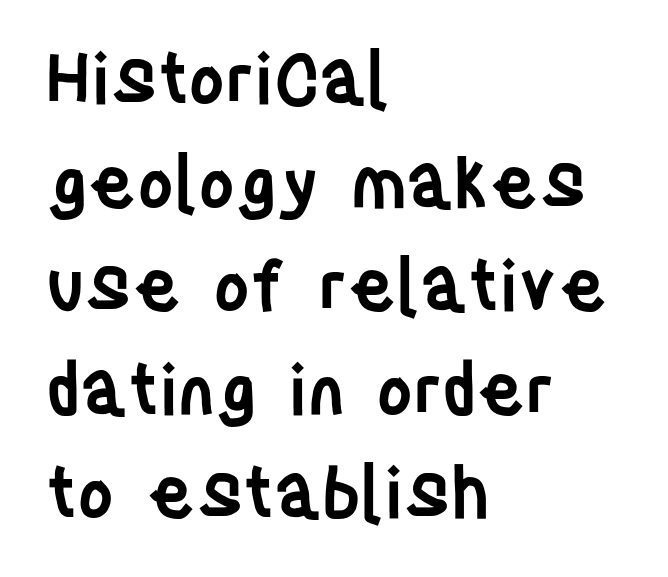
Classification — sans serif. Weight: semibold (demi). Spacing verdict: proportional, widths tailored to each character. The block of text has a typical density, with ordinary space between rows.
